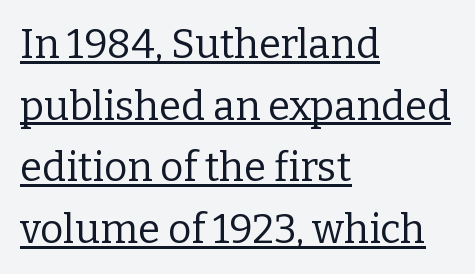
These lines stack with their left ends in a neat column. The font's upright variant was chosen for this text. This rendering employs a face with finishing strokes, i.e., a serif. The specimen includes a rule beneath the text block's lines.
